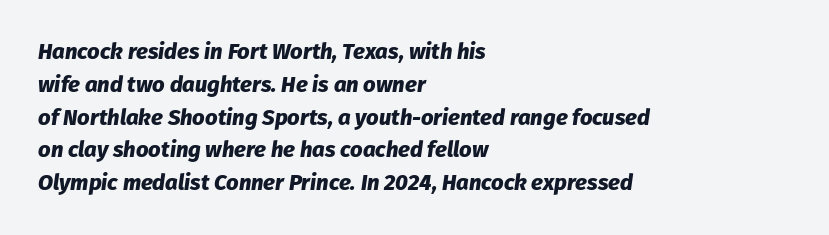
{"italic": "yes", "lean": "right", "slant_degrees": 8, "bold": "yes", "underline": "no", "align": "left", "line_spacing": "normal", "line_spacing_ratio": 1.49, "letter_spacing": "normal", "letter_spacing_em": 0.0, "glyph_px": 22}
